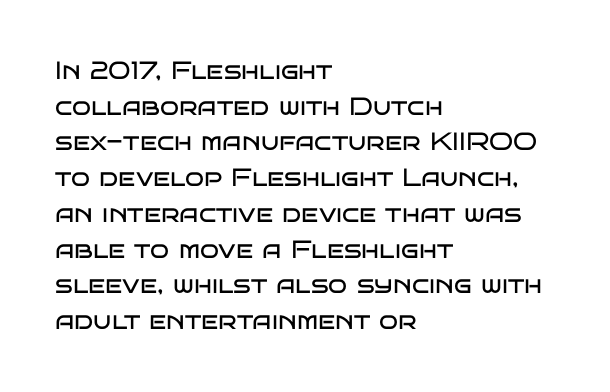
The image shows 25 px text type, upright; set left-aligned, normal line spacing (1.43x), normal letter spacing, not underlined.
